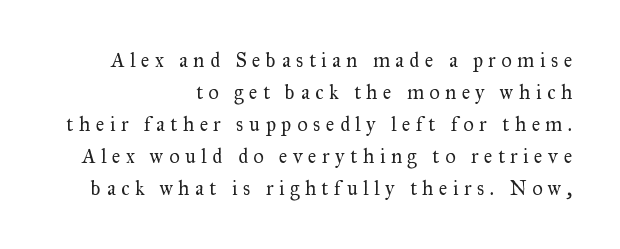
The image shows 20 px text type, upright; set right-aligned, normal line spacing (1.6x), unusually wide letter spacing (+0.28 em), not underlined.
